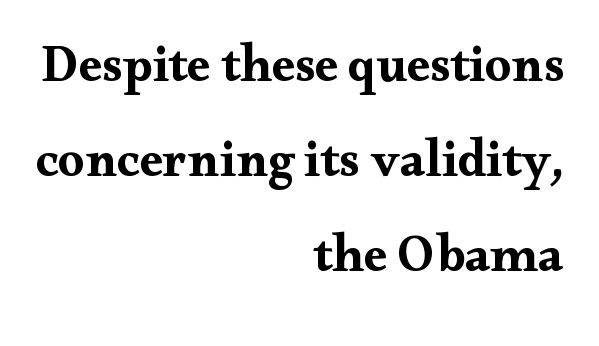
Q: Is the text bold? A: Yes.
Q: Is the text italic (slanted)? A: No, it is upright.
Q: Is the typeface a serif or a sans-serif typeface? A: Serif.
Q: Is the text underlined? A: No.
Q: How is the paragraph aligned? A: Right-aligned.
Q: Is the spacing between letters normal or unusually wide? A: Normal.
Q: Width (condensed, normal, or wide)? A: Wide.
Q: Stroke contrast? A: Medium.
Q: x-height? A: Small.
Q: Monospaced? A: No.
